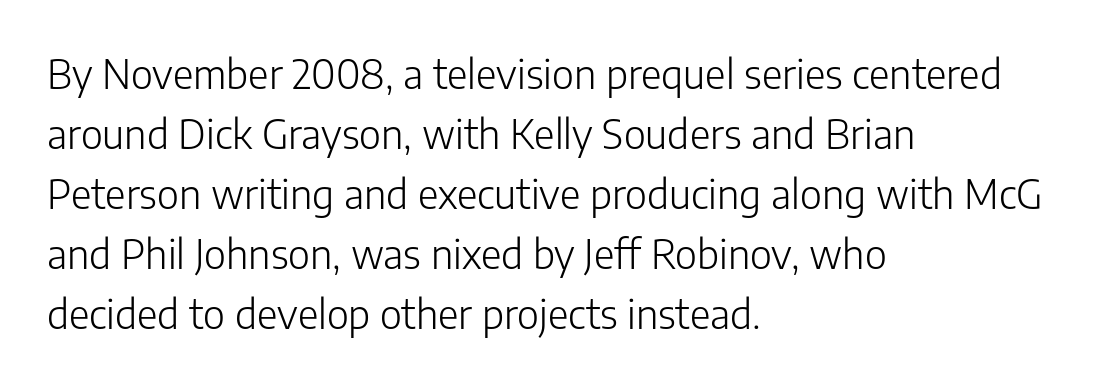
Q: Is the text bold? A: No.
Q: Is the text italic (slanted)? A: No, it is upright.
Q: Is the typeface a serif or a sans-serif typeface? A: Sans-serif.
Q: Is the text underlined? A: No.
Q: How is the paragraph aligned? A: Left-aligned.
Q: Is the spacing between letters normal or unusually wide? A: Normal.
Q: Is the spacing between lines tight, normal or loose? A: Normal.
Q: Width (condensed, normal, or wide)? A: Normal.
Q: Stroke contrast? A: Low.
Q: x-height? A: Medium.
Q: Monospaced? A: No.
